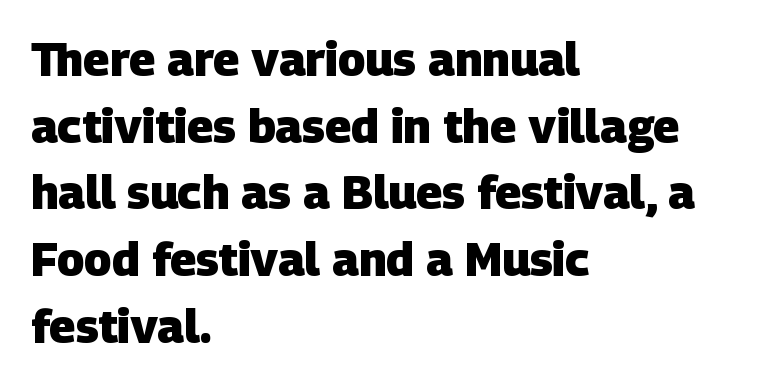
Observe the absence of serifs on each vertical stroke in this sample. Emphasis by weight is at full strength: bold. Spacing between characters is what you'd get straight out of the box. Regular leading. This sample has the flowing, uneven cadence of proportional lettering.
